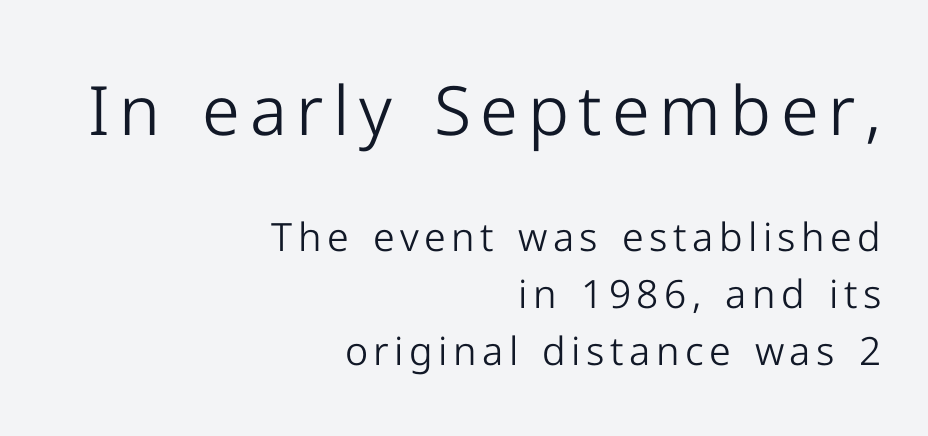
Letterform terminals end flat and unadorned throughout the passage. When letters stand straight like this, we call the style roman or upright. On a weight scale, this lands at 450 or below. Do the characters align in a grid? No, the font is proportional. What's the leading like? Ordinary, nothing unusual.
